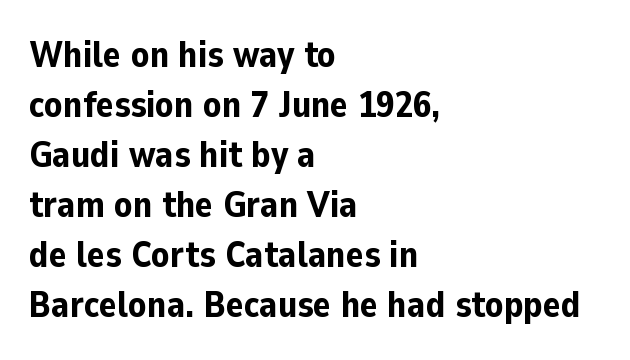
The image shows 37 px bold sans-serif type, upright; set left-aligned, normal line spacing (1.35x), normal letter spacing, not underlined; low stroke contrast and a medium x-height.
